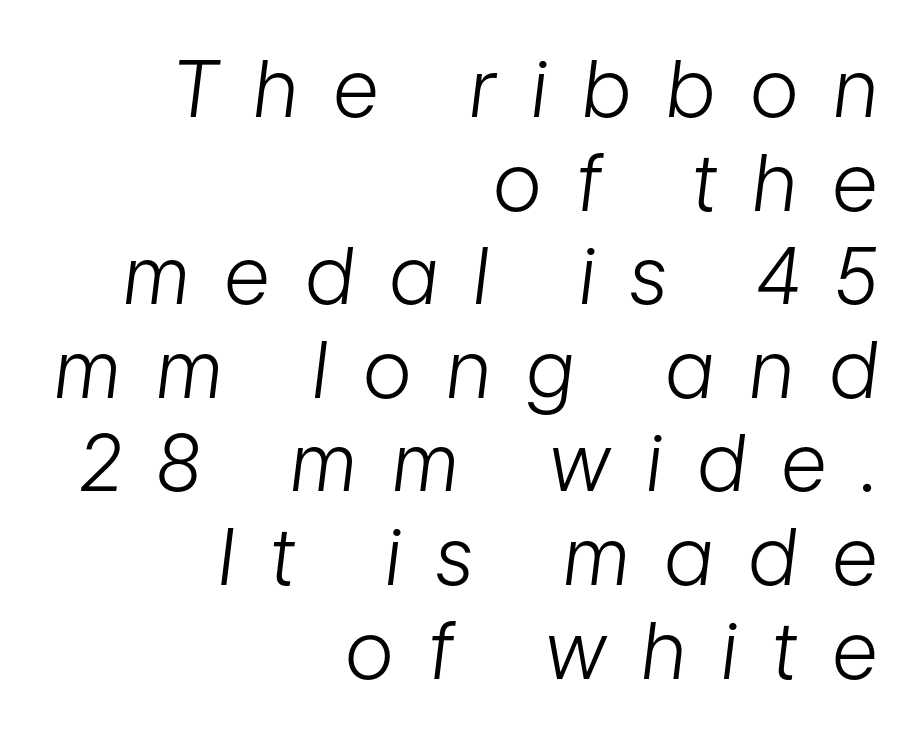
The image shows 78 px light, condensed type, italic (leaning right); set right-aligned, line spacing 1.2x, unusually wide letter spacing (+0.47 em), not underlined; low stroke contrast and a medium x-height.
